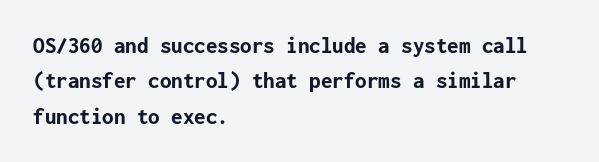
The strip under each line holds only bare page. The designer left line spacing at the default. Typeset ragged right — the left edge is the straight one. Heavy-handed strokes throughout: this text is bold.
